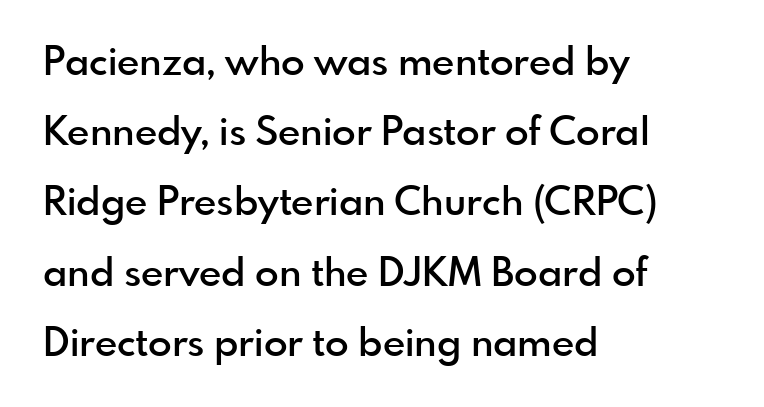
The rendering keeps characters at their native spacing. Do the characters align in a grid? No, the font is proportional. These lines stack with their left ends in a neat column. Semibold letterforms, between regular and bold. The space beneath each line is pristine and unruled.
